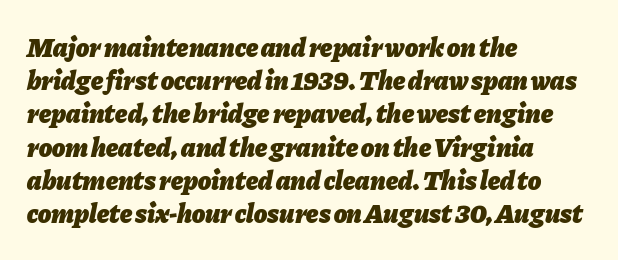
{"italic": "yes", "lean": "right", "slant_degrees": 11, "bold": "yes", "underline": "no", "align": "left", "line_spacing_ratio": 1.23, "letter_spacing": "normal", "letter_spacing_em": 0.0, "glyph_px": 27}
